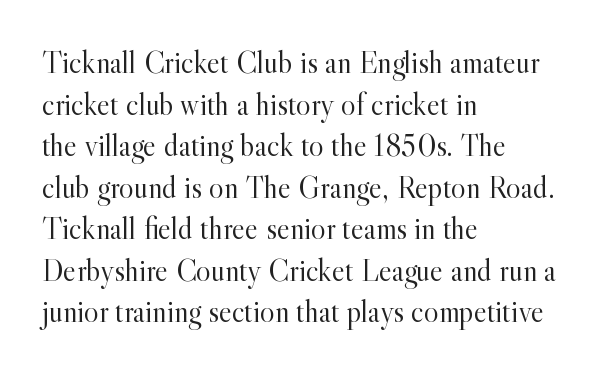
Q: Is the text bold? A: No.
Q: Is the text italic (slanted)? A: No, it is upright.
Q: Is the typeface a serif or a sans-serif typeface? A: Serif.
Q: Is the text underlined? A: No.
Q: How is the paragraph aligned? A: Left-aligned.
Q: Is the spacing between letters normal or unusually wide? A: Normal.
Q: Is the spacing between lines tight, normal or loose? A: Normal.
Q: Width (condensed, normal, or wide)? A: Normal.
Q: x-height? A: Small.
Q: Monospaced? A: No.
